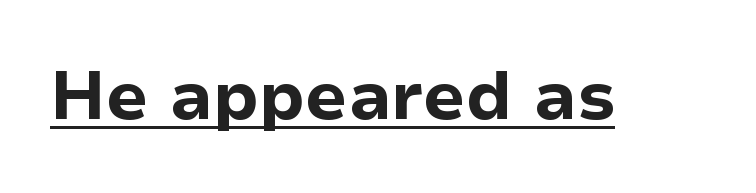
Q: Is the text bold? A: Yes.
Q: Is the text italic (slanted)? A: No, it is upright.
Q: Is the typeface a serif or a sans-serif typeface? A: Sans-serif.
Q: Is the text underlined? A: Yes.
Q: Is the spacing between letters normal or unusually wide? A: Normal.
Q: Width (condensed, normal, or wide)? A: Normal.
Q: Stroke contrast? A: Low.
Q: x-height? A: Medium.
Q: Monospaced? A: No.
